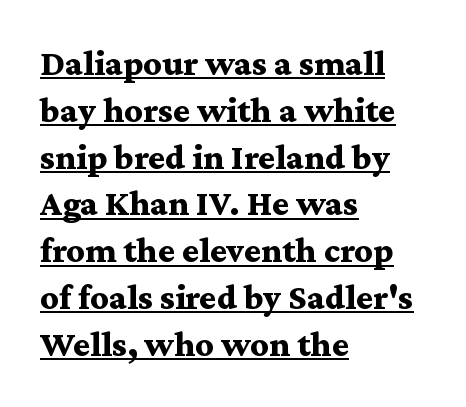
{"serif": "yes", "italic": "no", "bold": "yes", "weight": "bold", "width": "wide", "stroke_contrast": "medium", "x_height": "medium", "monospaced": "no", "underline": "yes", "align": "left", "line_spacing": "normal", "line_spacing_ratio": 1.3, "letter_spacing": "normal", "letter_spacing_em": 0.0, "glyph_px": 36}
